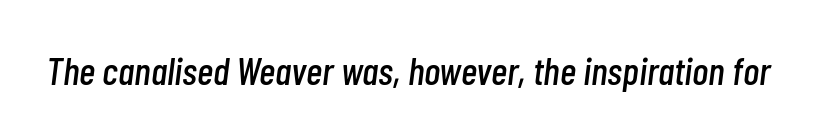
A typesetter would call this proportional, since set widths differ per character. Letter spacing: default. You can tell it's italic because the verticals aren't actually vertical. Letters rest on an invisible, unmarked baseline.
